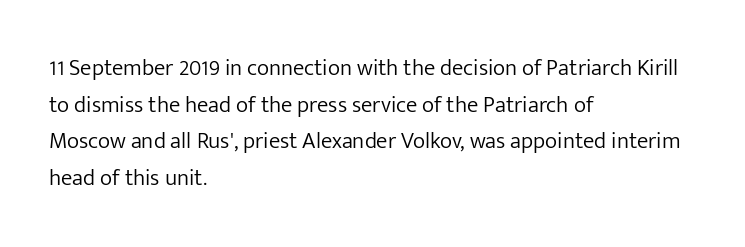
Q: Is the text bold? A: No.
Q: Is the text italic (slanted)? A: No, it is upright.
Q: Is the text underlined? A: No.
Q: How is the paragraph aligned? A: Left-aligned.
Q: Is the spacing between letters normal or unusually wide? A: Normal.
Q: Is the spacing between lines tight, normal or loose? A: Normal.
